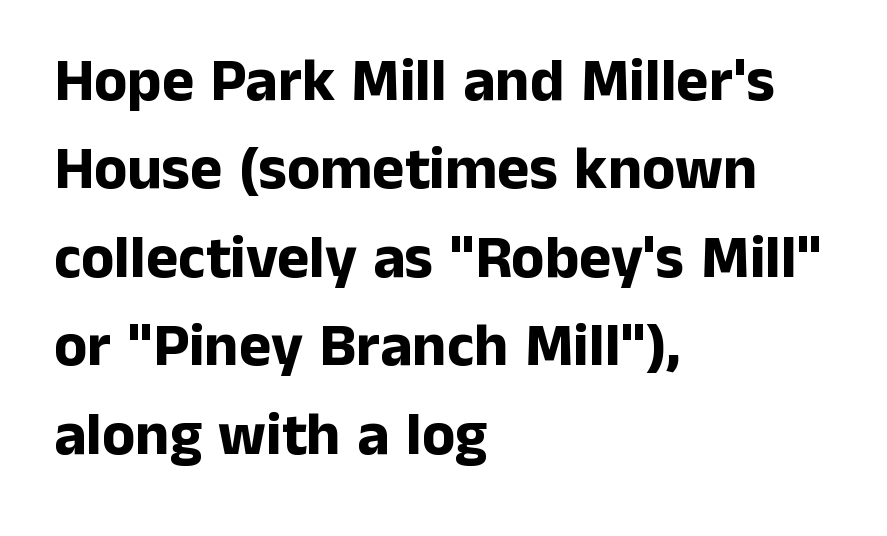
The image shows 61 px bold sans-serif type, upright; set left-aligned, normal line spacing (1.45x), normal letter spacing, not underlined; low stroke contrast and a medium x-height.
